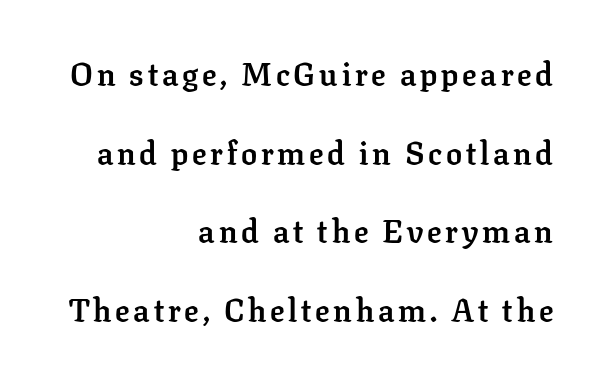
{"serif": "yes", "italic": "no", "bold": "yes", "weight": "semibold", "width": "normal", "stroke_contrast": "low", "x_height": "medium", "monospaced": "no", "underline": "no", "align": "right", "line_spacing": "loose", "line_spacing_ratio": 2.46, "glyph_px": 32}
